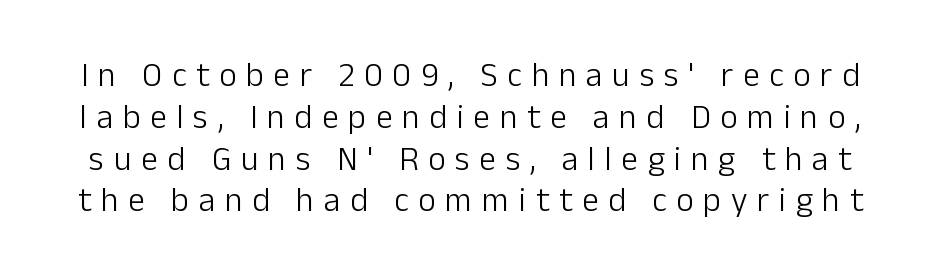
{"serif": "no", "italic": "no", "bold": "no", "weight": "light", "width": "normal", "stroke_contrast": "low", "x_height": "medium", "monospaced": "no", "underline": "no", "line_spacing_ratio": 1.23, "letter_spacing": "wide", "letter_spacing_em": 0.28, "glyph_px": 34}
